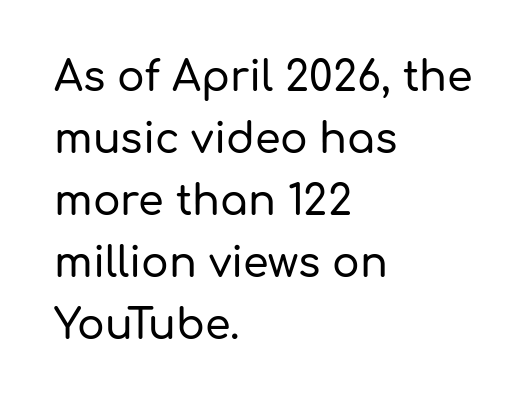
Q: Is the text italic (slanted)? A: No, it is upright.
Q: Is the typeface a serif or a sans-serif typeface? A: Sans-serif.
Q: Is the text underlined? A: No.
Q: How is the paragraph aligned? A: Left-aligned.
Q: Is the spacing between letters normal or unusually wide? A: Normal.
Q: Is the spacing between lines tight, normal or loose? A: Normal.
Q: Width (condensed, normal, or wide)? A: Normal.
Q: Stroke contrast? A: Low.
Q: x-height? A: Medium.
Q: Monospaced? A: No.
